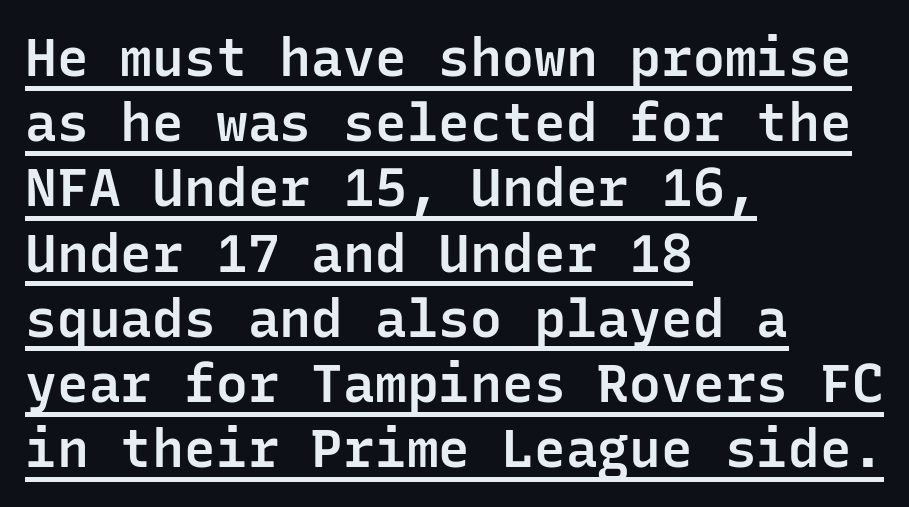
{"serif": "no", "italic": "no", "bold": "semi", "weight": "semibold", "width": "normal", "stroke_contrast": "low", "x_height": "medium", "monospaced": "yes", "underline": "yes", "align": "left", "line_spacing_ratio": 1.23, "letter_spacing": "normal", "letter_spacing_em": 0.0, "glyph_px": 53}
